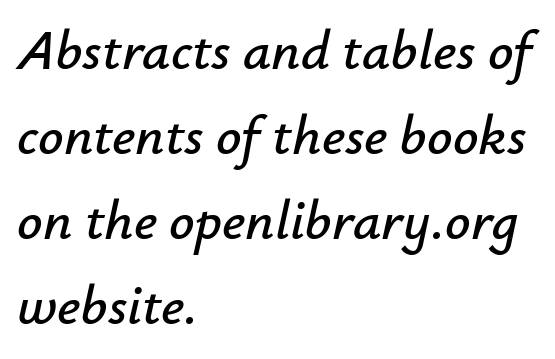
{"italic": "yes", "lean": "right", "slant_degrees": 12, "width": "normal", "stroke_contrast": "low", "x_height": "small", "monospaced": "no", "underline": "no", "align": "left", "line_spacing": "normal", "line_spacing_ratio": 1.52, "letter_spacing": "normal", "letter_spacing_em": 0.0, "glyph_px": 56}
